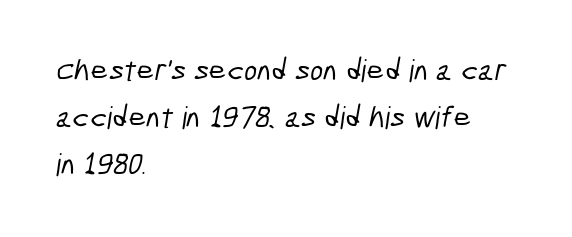
The image shows 31 px condensed sans-serif type; set left-aligned, normal line spacing (1.52x), normal letter spacing, not underlined; low stroke contrast and a medium x-height.
